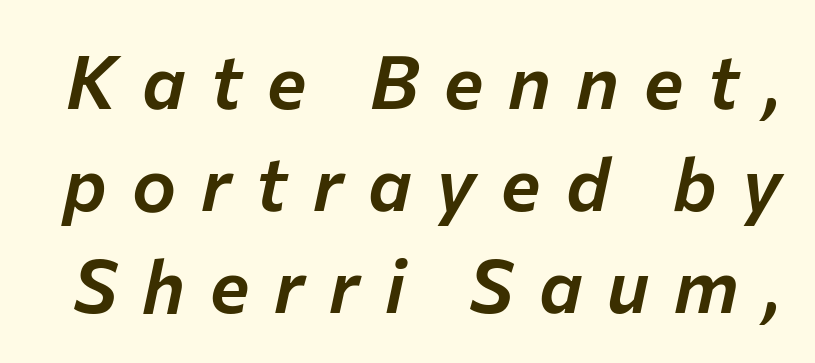
{"italic": "yes", "lean": "right", "slant_degrees": 12, "width": "normal", "stroke_contrast": "low", "x_height": "medium", "monospaced": "no", "underline": "no", "line_spacing": "normal", "line_spacing_ratio": 1.38, "letter_spacing": "wide", "letter_spacing_em": 0.34, "glyph_px": 74}
